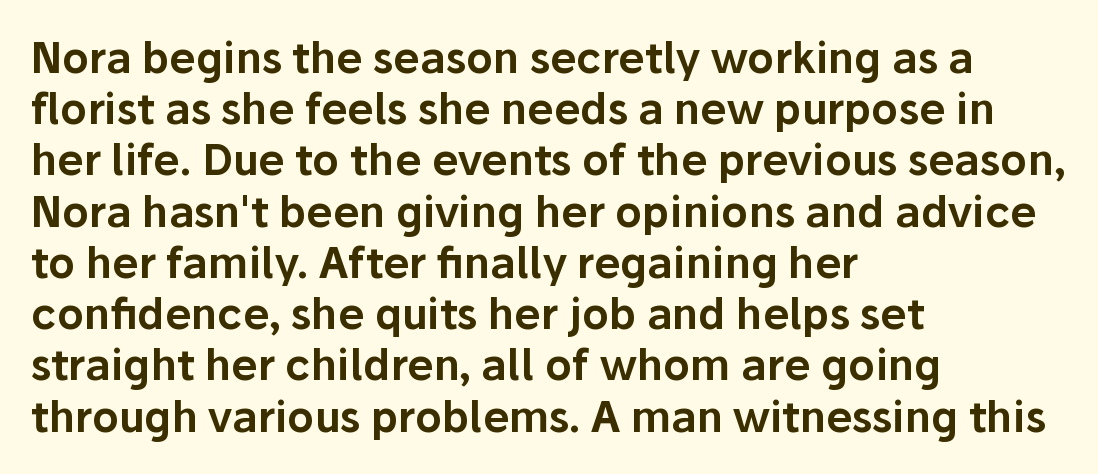
Q: Is the text italic (slanted)? A: No, it is upright.
Q: Is the typeface a serif or a sans-serif typeface? A: Sans-serif.
Q: Is the text underlined? A: No.
Q: How is the paragraph aligned? A: Left-aligned.
Q: Is the spacing between letters normal or unusually wide? A: Normal.
Q: Width (condensed, normal, or wide)? A: Normal.
Q: Stroke contrast? A: Low.
Q: x-height? A: Medium.
Q: Monospaced? A: No.
